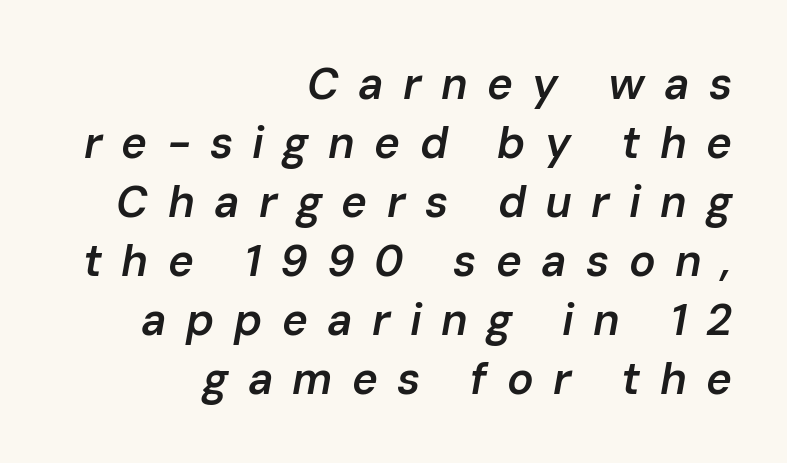
Rendered with sloped, italic letterforms. Short note: letters widely spaced. This is the in-between weight designers call semibold or demi. These lines stack with their right ends in a neat column. If you measured baseline to baseline, you'd find a middling distance.
